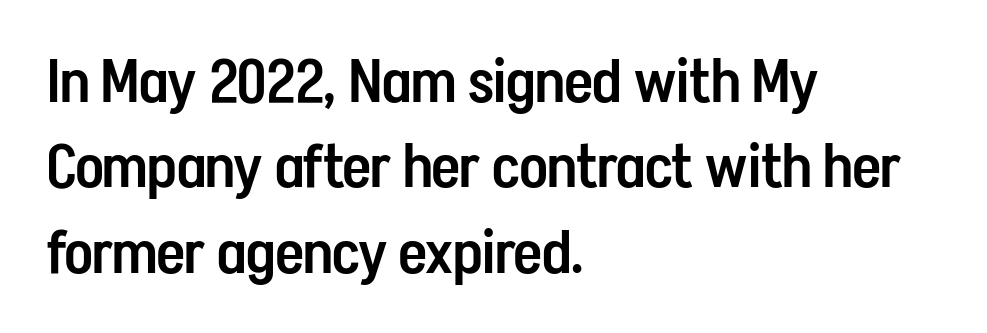
The image shows 61 px semibold, condensed sans-serif type, upright; set left-aligned, normal line spacing (1.4x), normal letter spacing, not underlined; low stroke contrast and a medium x-height.
